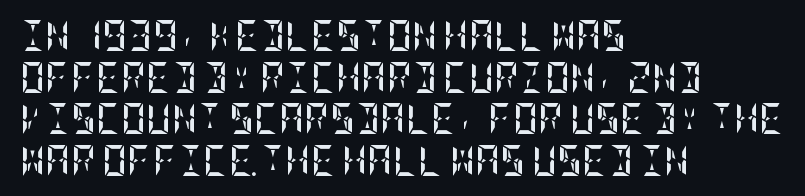
Q: Is the text bold? A: Yes.
Q: Is the text italic (slanted)? A: No, it is upright.
Q: Is the text underlined? A: No.
Q: How is the paragraph aligned? A: Left-aligned.
Q: Is the spacing between letters normal or unusually wide? A: Normal.
Q: Is the spacing between lines tight, normal or loose? A: Normal.
Q: Width (condensed, normal, or wide)? A: Condensed.
Q: Stroke contrast? A: Low.
Q: x-height? A: Large.
